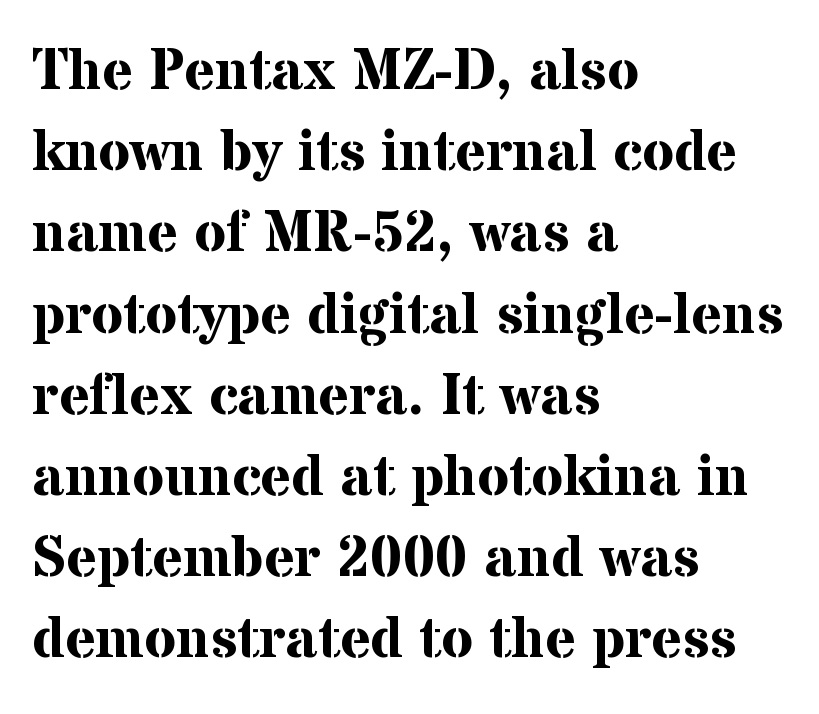
{"serif": "yes", "italic": "no", "bold": "yes", "weight": "bold", "width": "normal", "stroke_contrast": "medium", "x_height": "medium", "monospaced": "no", "underline": "no", "align": "left", "line_spacing": "normal", "line_spacing_ratio": 1.4, "letter_spacing": "normal", "letter_spacing_em": 0.0, "glyph_px": 58}
